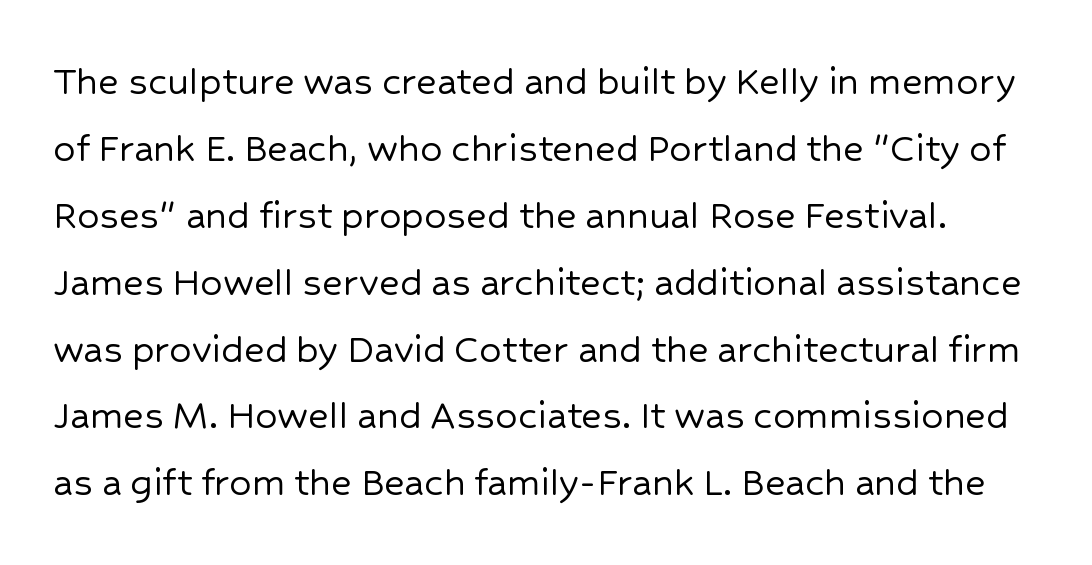
The image shows 44 px sans-serif type, upright; set normal line spacing (1.52x), normal letter spacing, not underlined; low stroke contrast and a medium x-height.
